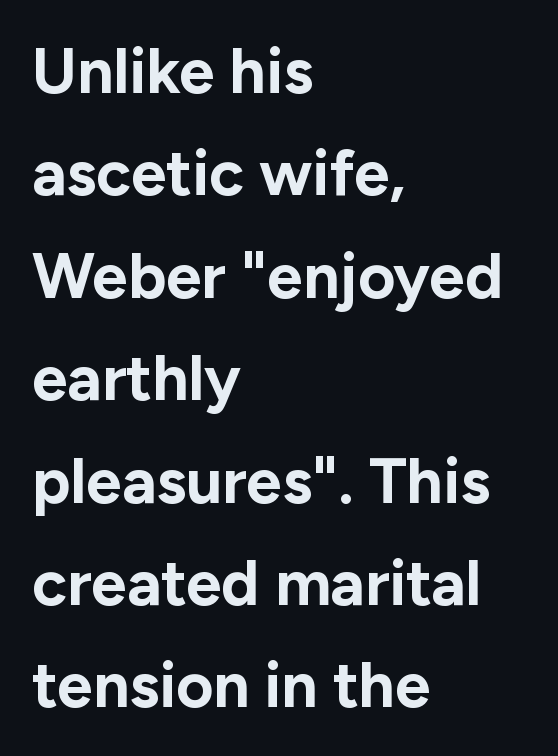
The letters stand straight up with perfectly vertical stems. A typesetter would call this proportional, since set widths differ per character. The paragraph shown leans on its left margin. Decoration check: the copy has no underline.
